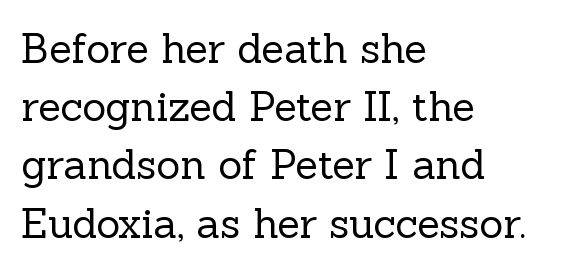
Q: Is the text bold? A: No.
Q: Is the text italic (slanted)? A: No, it is upright.
Q: Is the typeface a serif or a sans-serif typeface? A: Serif.
Q: Is the text underlined? A: No.
Q: How is the paragraph aligned? A: Left-aligned.
Q: Is the spacing between letters normal or unusually wide? A: Normal.
Q: Is the spacing between lines tight, normal or loose? A: Normal.
Q: Width (condensed, normal, or wide)? A: Normal.
Q: x-height? A: Medium.
Q: Monospaced? A: No.
